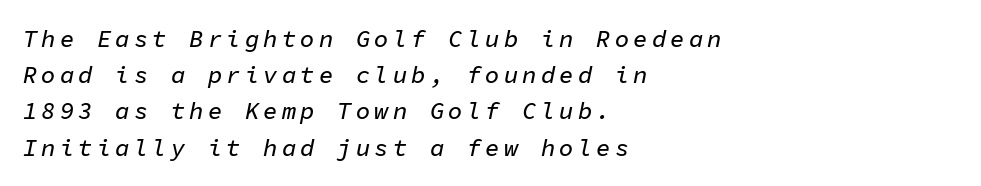
The image shows 24 px text type, italic (leaning right); set left-aligned, normal line spacing (1.51x), not underlined.
